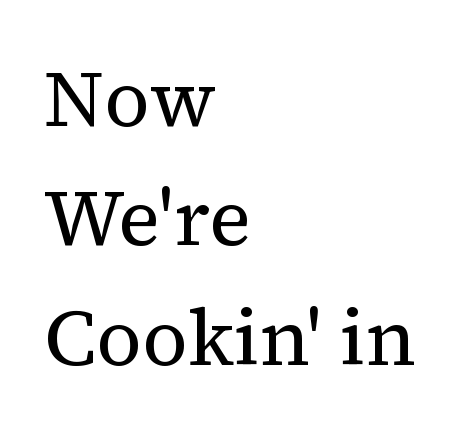
The image shows 79 px regular-weight serif type, upright; set left-aligned, normal line spacing (1.51x), normal letter spacing, not underlined; medium stroke contrast and a medium x-height.
